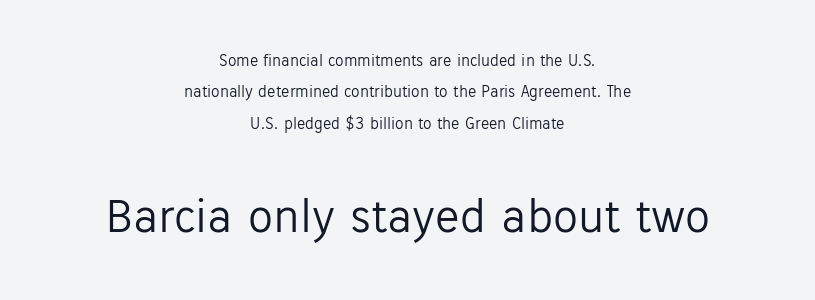
The face looks like a standard text weight, possibly lighter. No word sits above an underline. Typeset on center — no edge is straight. Compared with typical body copy, the letter spacing here is the same.
